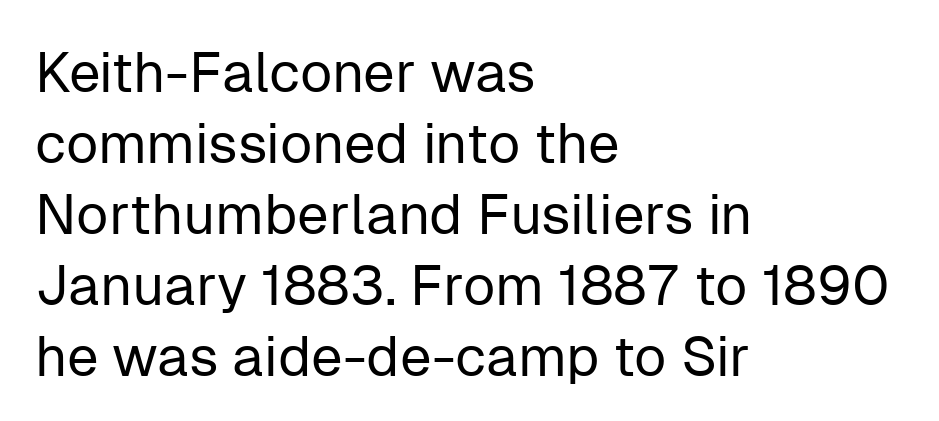
{"serif": "no", "italic": "no", "bold": "no", "weight": "regular", "width": "normal", "stroke_contrast": "low", "x_height": "medium", "monospaced": "no", "underline": "no", "align": "left", "line_spacing": "normal", "line_spacing_ratio": 1.27, "letter_spacing": "normal", "letter_spacing_em": 0.0, "glyph_px": 56}
